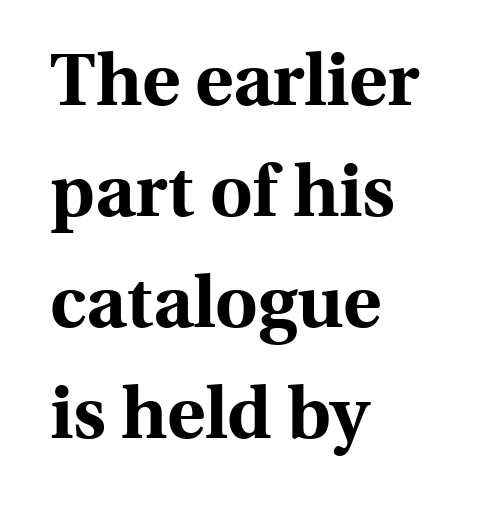
The image shows 73 px bold serif type, upright; set left-aligned, normal line spacing (1.52x), normal letter spacing, not underlined; a medium x-height.
